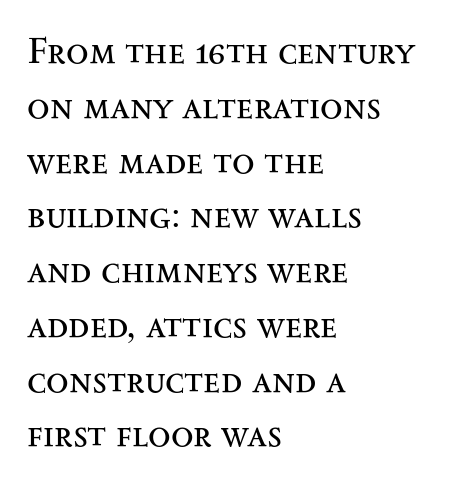
The image shows 37 px regular-weight, wide serif type, upright; set left-aligned, normal line spacing (1.48x), normal letter spacing, not underlined; medium stroke contrast and a small x-height.
